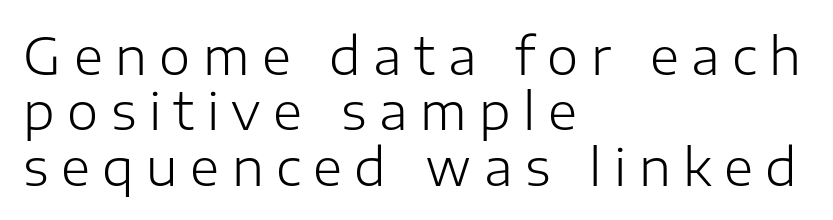
{"serif": "no", "italic": "no", "bold": "no", "weight": "light", "width": "normal", "stroke_contrast": "low", "x_height": "medium", "monospaced": "no", "underline": "no", "align": "left", "line_spacing": "tight", "line_spacing_ratio": 1.11, "letter_spacing": "wide", "letter_spacing_em": 0.25, "glyph_px": 50}
